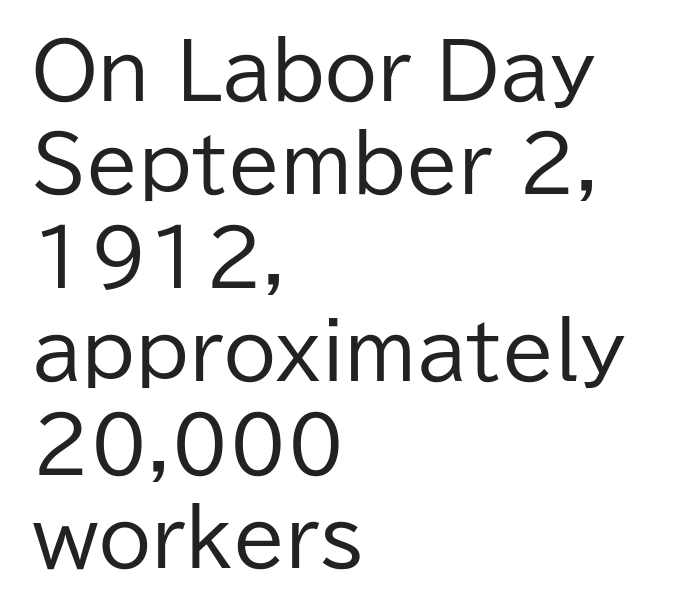
Q: Is the text bold? A: No.
Q: Is the text italic (slanted)? A: No, it is upright.
Q: Is the typeface a serif or a sans-serif typeface? A: Sans-serif.
Q: Is the text underlined? A: No.
Q: How is the paragraph aligned? A: Left-aligned.
Q: Is the spacing between letters normal or unusually wide? A: Normal.
Q: Width (condensed, normal, or wide)? A: Normal.
Q: Stroke contrast? A: Low.
Q: x-height? A: Medium.
Q: Monospaced? A: No.
